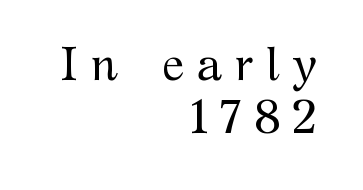
Ink coverage per letter is moderate at most. No word sits above an underline. Each letter keeps its own natural width here, so spacing adapts to shape. It's the straight-up-and-down kind of type.
